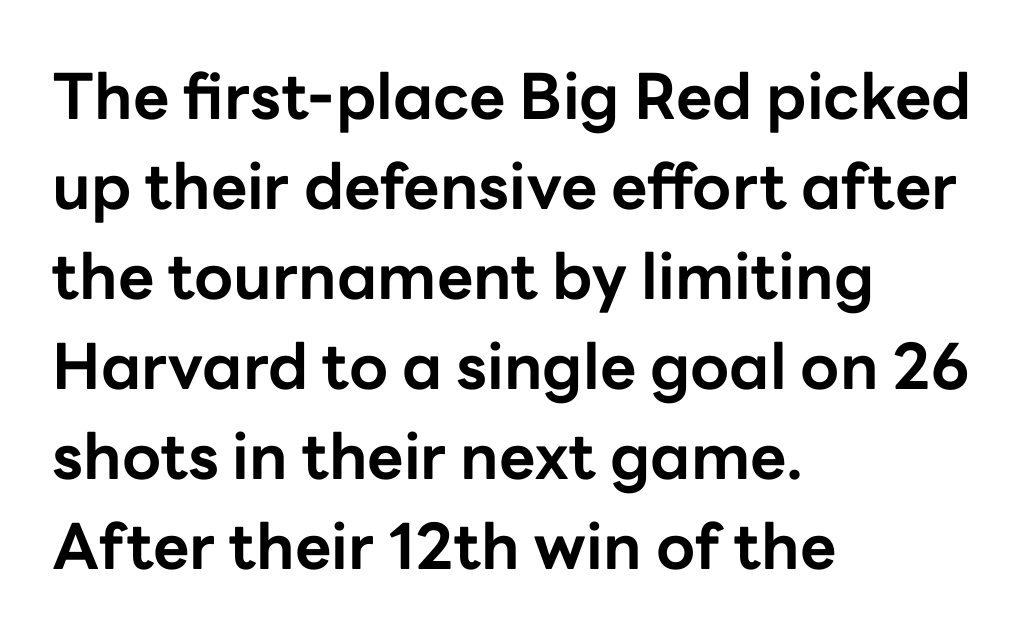
This is roman type, the default non-slanted kind. Descenders hang freely into open space. Regarding serifs, this sample does without them. These lines keep a tight, regular rhythm from letter to letter.
